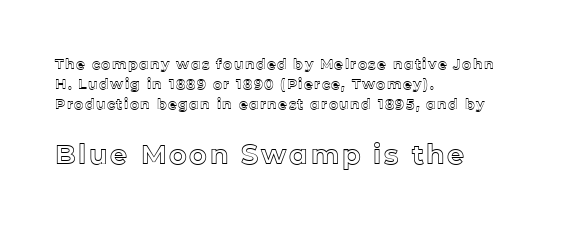
Anything drawn beneath the words? Only blank space. Compared with typical paragraphs, the rows here are spaced about the same. The letters stand straight up with perfectly vertical stems. The following chunk of copy outweighs the initial chunk in type size. Reading down the block, your eye returns to a fixed left position each line.
